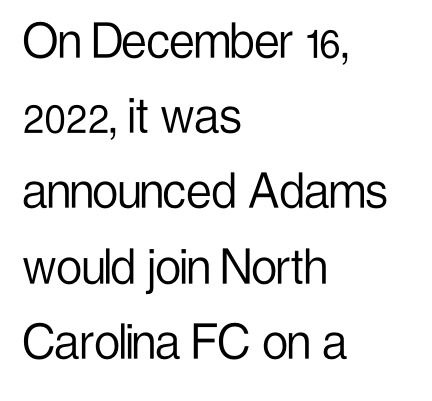
The image shows 57 px light, condensed sans-serif type, upright; set left-aligned, normal line spacing (1.32x), normal letter spacing, not underlined; low stroke contrast and a medium x-height.
